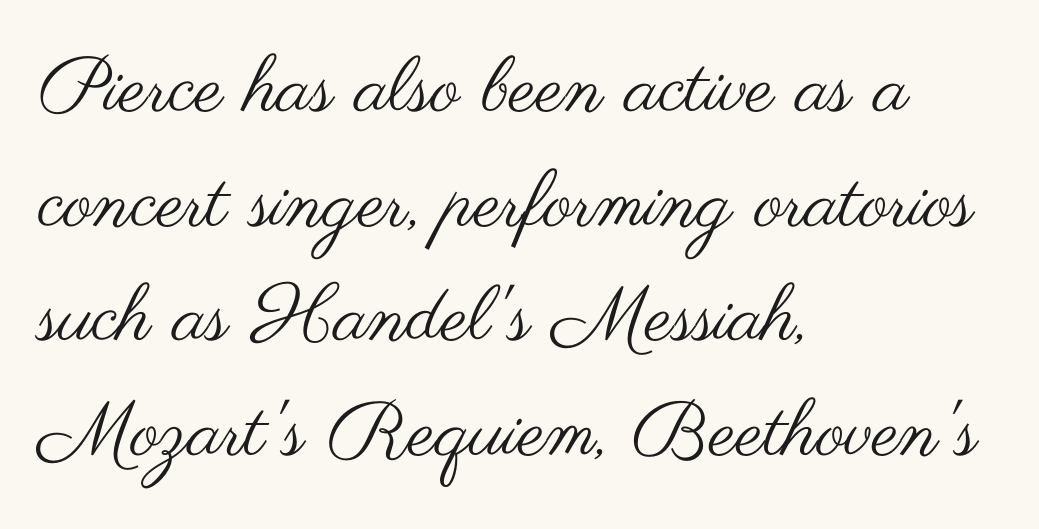
Q: Is the text bold? A: No.
Q: Is the text italic (slanted)? A: Yes.
Q: Is the typeface a serif or a sans-serif typeface? A: Sans-serif.
Q: Is the text underlined? A: No.
Q: How is the paragraph aligned? A: Left-aligned.
Q: Is the spacing between letters normal or unusually wide? A: Normal.
Q: Is the spacing between lines tight, normal or loose? A: Normal.
Q: Width (condensed, normal, or wide)? A: Wide.
Q: Stroke contrast? A: Medium.
Q: x-height? A: Small.
Q: Monospaced? A: No.
